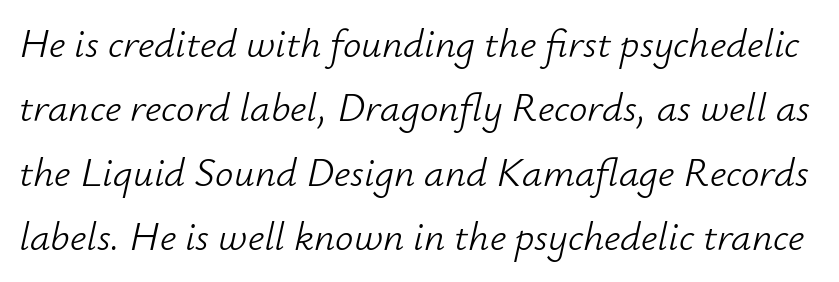
The image shows 41 px light type, italic (leaning right); set normal line spacing (1.57x), normal letter spacing, not underlined; low stroke contrast and a small x-height.
